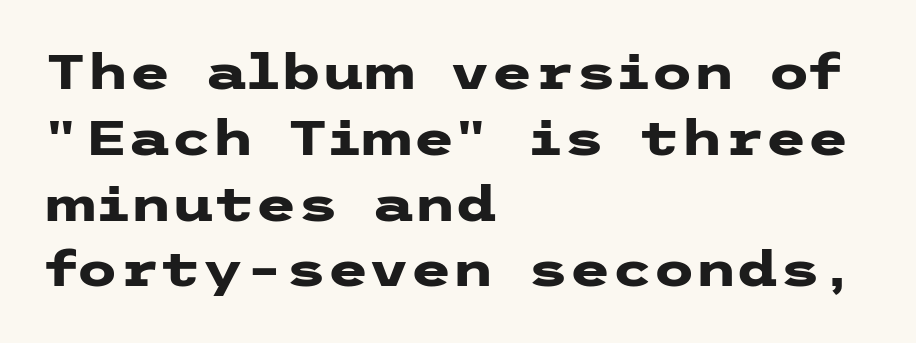
Q: Is the text bold? A: Yes.
Q: Is the text italic (slanted)? A: No, it is upright.
Q: Is the typeface a serif or a sans-serif typeface? A: Sans-serif.
Q: Is the text underlined? A: No.
Q: How is the paragraph aligned? A: Left-aligned.
Q: Is the spacing between letters normal or unusually wide? A: Normal.
Q: Is the spacing between lines tight, normal or loose? A: Normal.
Q: Width (condensed, normal, or wide)? A: Wide.
Q: Stroke contrast? A: Low.
Q: x-height? A: Medium.
